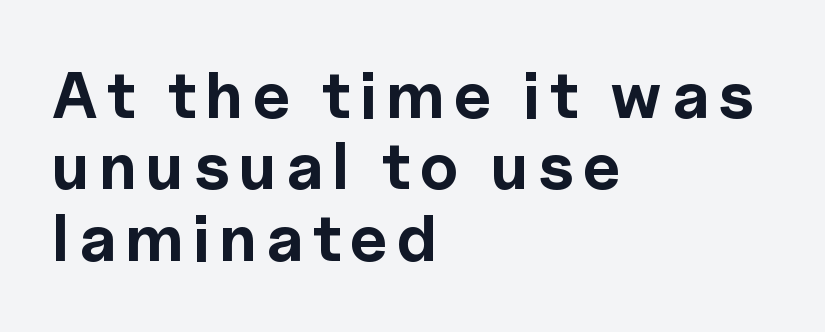
{"serif": "no", "italic": "no", "bold": "yes", "weight": "bold", "width": "normal", "x_height": "medium", "monospaced": "no", "underline": "no", "align": "left", "line_spacing": "tight", "line_spacing_ratio": 1.1, "glyph_px": 65}
